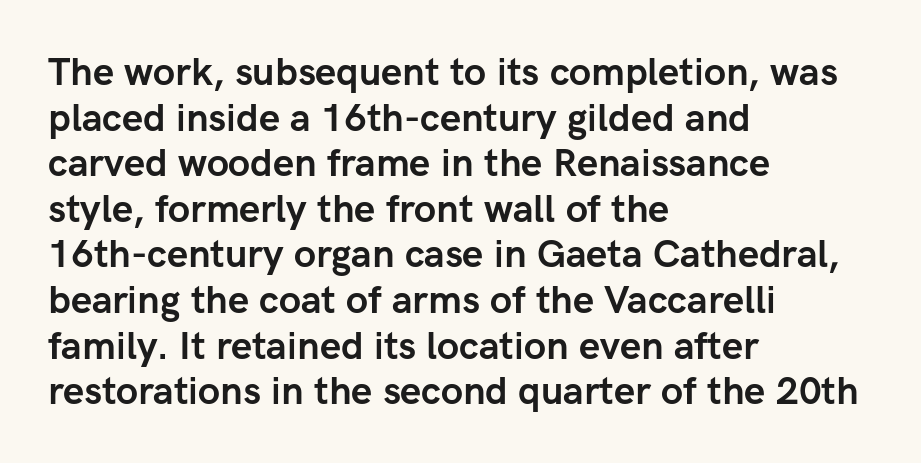
To sum up the face: it is a sans, with no serifs. The space beneath each line is pristine and unruled. These lines keep a tight, regular rhythm from letter to letter. The lines in this sample share a left origin and differ only in where they stop. Posture: straight, roman, zero tilt.
